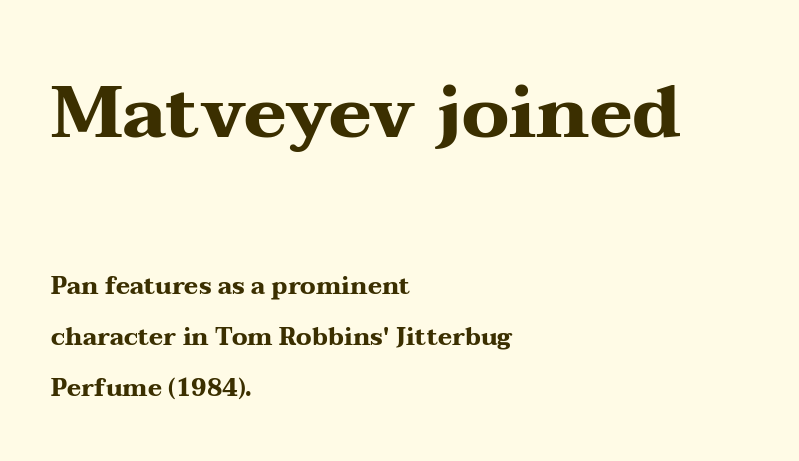
{"serif": "yes", "italic": "no", "bold": "yes", "weight": "heavy", "width": "wide", "stroke_contrast": "medium", "x_height": "medium", "monospaced": "no", "underline": "no", "align": "left", "line_spacing": "loose", "line_spacing_ratio": 2.13, "letter_spacing": "normal", "letter_spacing_em": 0.0, "larger_block": "first", "size_ratio": 3.04, "glyph_px": 73}
